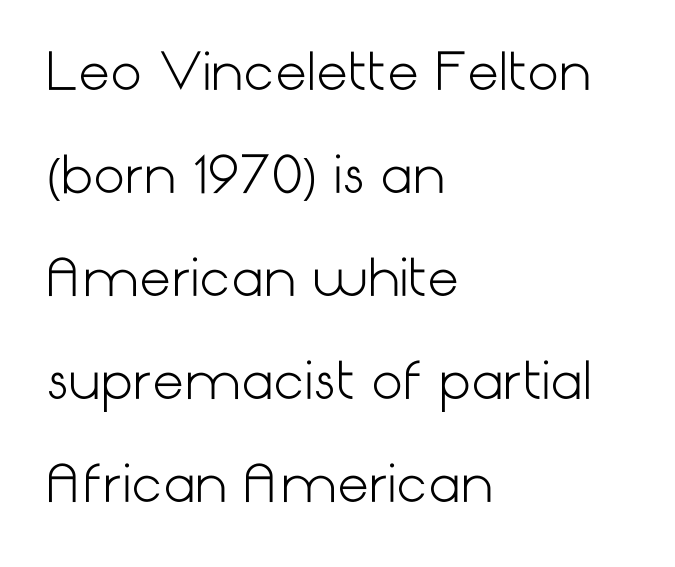
Q: Is the text bold? A: No.
Q: Is the text italic (slanted)? A: No, it is upright.
Q: Is the typeface a serif or a sans-serif typeface? A: Sans-serif.
Q: Is the text underlined? A: No.
Q: How is the paragraph aligned? A: Left-aligned.
Q: Is the spacing between letters normal or unusually wide? A: Normal.
Q: Is the spacing between lines tight, normal or loose? A: Loose.
Q: Width (condensed, normal, or wide)? A: Normal.
Q: Stroke contrast? A: Low.
Q: x-height? A: Medium.
